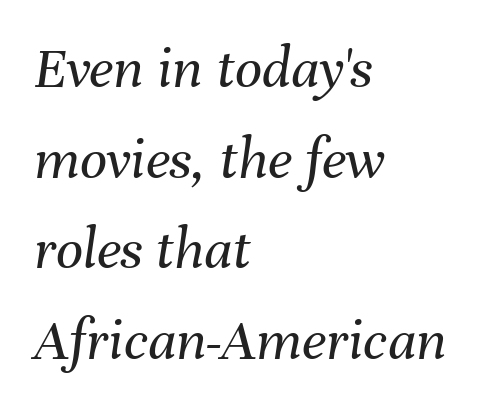
Q: Is the text bold? A: No.
Q: Is the text italic (slanted)? A: Yes, it leans right by about 8 degrees.
Q: Is the text underlined? A: No.
Q: How is the paragraph aligned? A: Left-aligned.
Q: Is the spacing between letters normal or unusually wide? A: Normal.
Q: Is the spacing between lines tight, normal or loose? A: Normal.
Q: Width (condensed, normal, or wide)? A: Normal.
Q: Stroke contrast? A: Medium.
Q: x-height? A: Medium.
Q: Monospaced? A: No.
